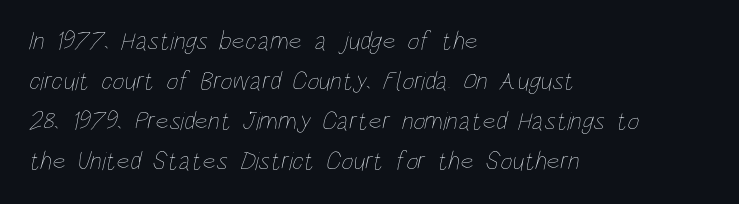
The image shows 26 px text type; set left-aligned, normal line spacing (1.54x), normal letter spacing, not underlined.
